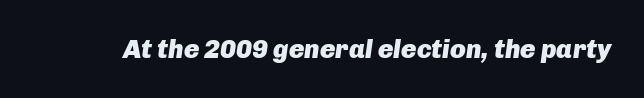
{"italic": "yes", "lean": "right", "slant_degrees": 8, "bold": "yes", "underline": "no", "letter_spacing": "normal", "letter_spacing_em": 0.0, "glyph_px": 26}
